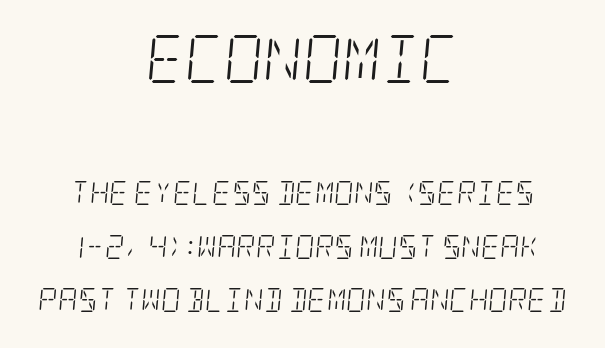
{"serif": "yes", "italic": "yes", "lean": "right", "slant_degrees": 5, "bold": "no", "weight": "light", "width": "condensed", "stroke_contrast": "low", "x_height": "large", "underline": "no", "align": "center", "line_spacing": "loose", "line_spacing_ratio": 2.24, "letter_spacing": "normal", "letter_spacing_em": 0.0, "larger_block": "first", "size_ratio": 2.0, "glyph_px": 48}
